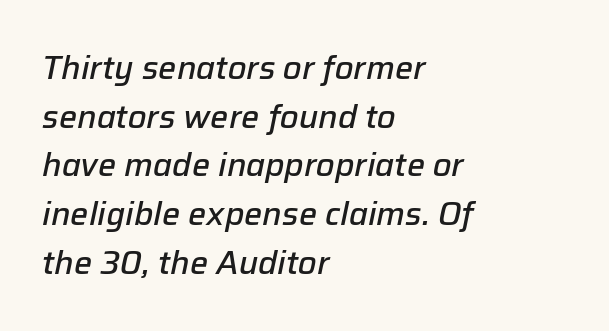
{"italic": "yes", "lean": "right", "slant_degrees": 12, "bold": "semi", "weight": "semibold", "width": "normal", "stroke_contrast": "low", "x_height": "medium", "monospaced": "no", "underline": "no", "align": "left", "line_spacing": "normal", "line_spacing_ratio": 1.52, "letter_spacing": "normal", "letter_spacing_em": 0.0, "glyph_px": 32}
